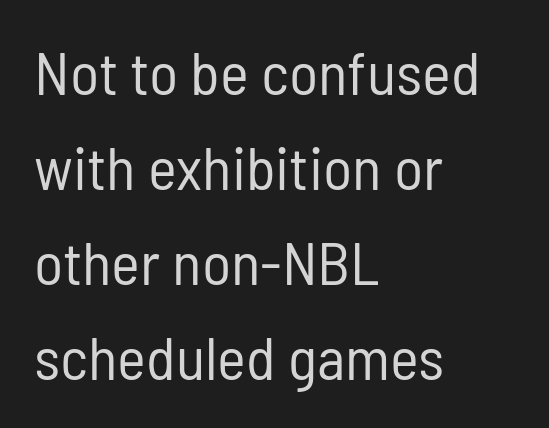
{"serif": "no", "italic": "no", "bold": "no", "weight": "regular", "width": "condensed", "stroke_contrast": "low", "x_height": "medium", "monospaced": "no", "underline": "no", "align": "left", "line_spacing": "normal", "line_spacing_ratio": 1.56, "letter_spacing": "normal", "letter_spacing_em": 0.0, "glyph_px": 61}
